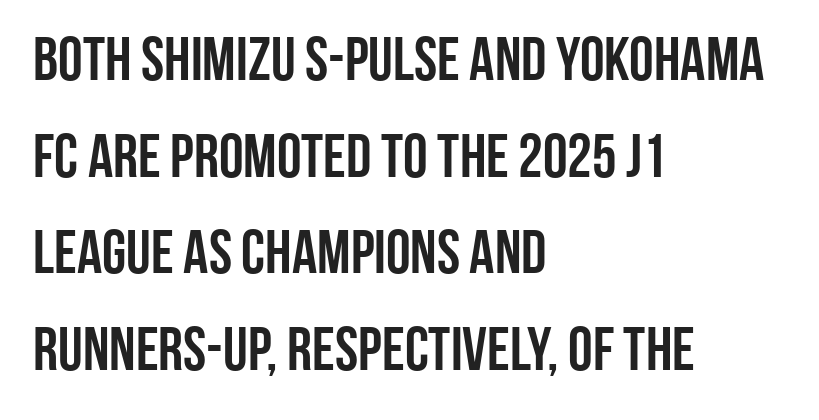
In terms of leading, this rendering sits right in the middle. Examine the stroke ends and you'll find no serifs. Horizontally, the lines are justified to the leading edge only. The letters sit at their default tracking, neither squeezed nor spread. A typesetter would call this proportional, since set widths differ per character.
